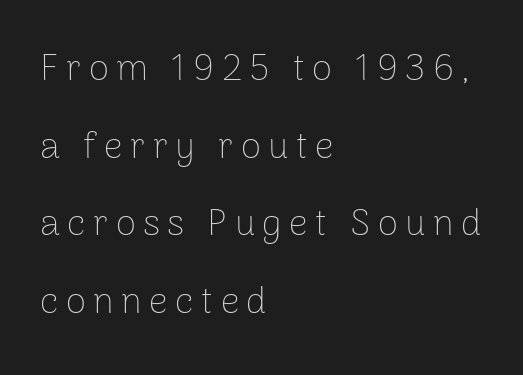
{"serif": "no", "italic": "no", "bold": "no", "weight": "thin", "width": "normal", "stroke_contrast": "low", "x_height": "medium", "monospaced": "no", "underline": "no", "align": "left", "line_spacing": "loose", "line_spacing_ratio": 2.1, "letter_spacing": "wide", "letter_spacing_em": 0.2, "glyph_px": 37}
